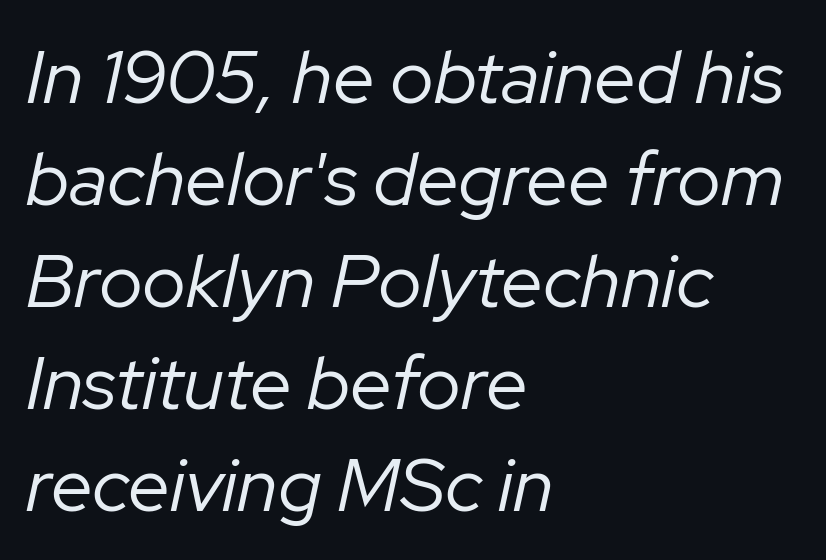
{"italic": "yes", "lean": "right", "slant_degrees": 12, "bold": "no", "weight": "regular", "width": "normal", "stroke_contrast": "low", "x_height": "medium", "monospaced": "no", "underline": "no", "align": "left", "line_spacing": "normal", "line_spacing_ratio": 1.36, "letter_spacing": "normal", "letter_spacing_em": 0.0, "glyph_px": 75}
